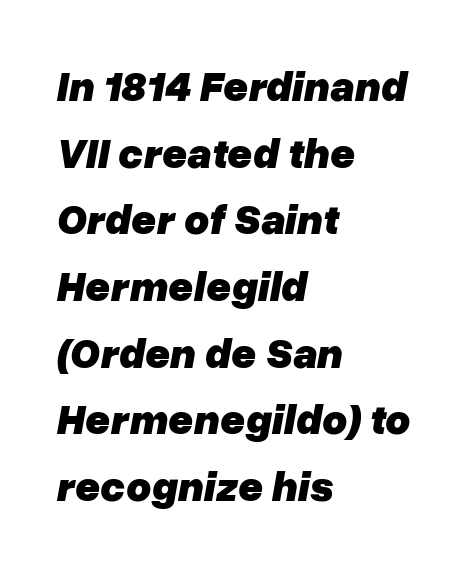
Q: Is the text bold? A: Yes.
Q: Is the text italic (slanted)? A: Yes, it leans right by about 10 degrees.
Q: Is the text underlined? A: No.
Q: How is the paragraph aligned? A: Left-aligned.
Q: Is the spacing between letters normal or unusually wide? A: Normal.
Q: Is the spacing between lines tight, normal or loose? A: Normal.
Q: Width (condensed, normal, or wide)? A: Normal.
Q: Stroke contrast? A: Low.
Q: x-height? A: Medium.
Q: Monospaced? A: No.
